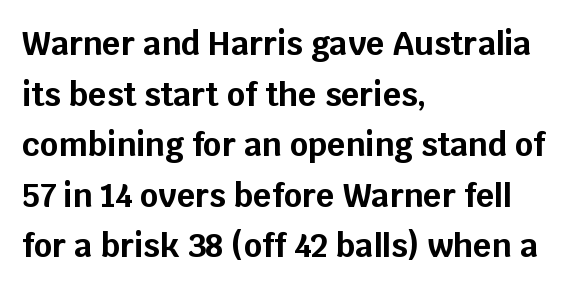
{"serif": "no", "italic": "no", "bold": "yes", "weight": "bold", "width": "normal", "stroke_contrast": "low", "x_height": "large", "monospaced": "no", "underline": "no", "align": "left", "line_spacing": "normal", "line_spacing_ratio": 1.58, "letter_spacing": "normal", "letter_spacing_em": 0.0, "glyph_px": 32}
